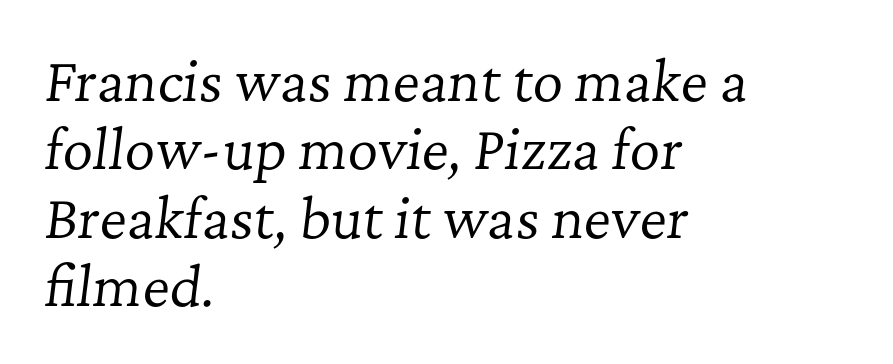
The rendering uses natural spacing where letterforms have individual widths. This sample keeps an unexceptional amount of space between lines. Typographically, this falls in the serif category. Check the space under the baseline: it is left empty. The setting favours the left margin, as ordinary paragraphs usually do. The letterforms sit at book weight or below.
